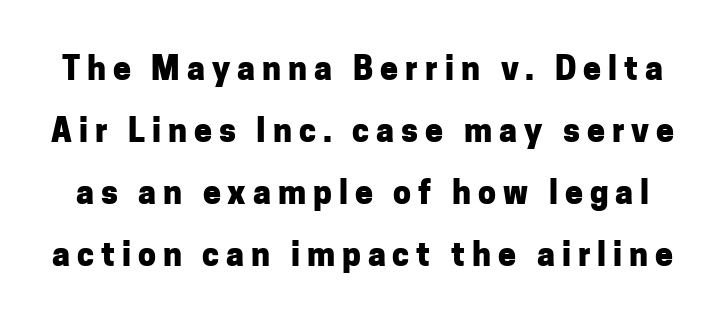
The image shows 32 px heavy sans-serif type, upright; set loose line spacing (1.94x), unusually wide letter spacing (+0.22 em), not underlined; low stroke contrast and a medium x-height.
